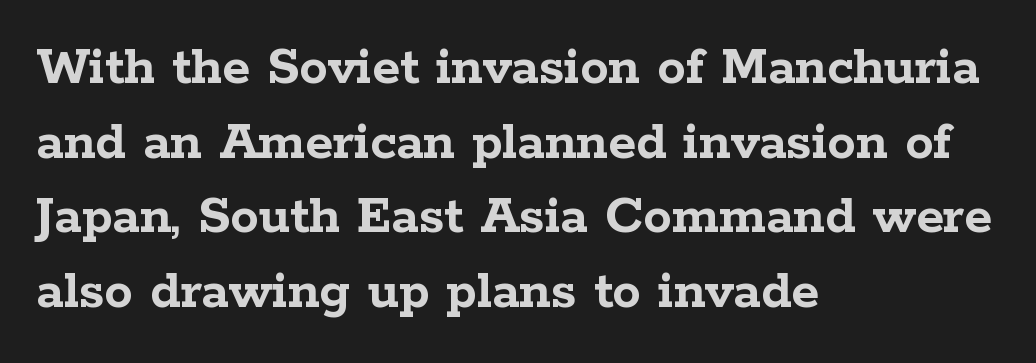
{"serif": "yes", "italic": "no", "bold": "yes", "weight": "semibold", "width": "wide", "stroke_contrast": "low", "x_height": "medium", "monospaced": "no", "underline": "no", "align": "left", "line_spacing": "normal", "line_spacing_ratio": 1.31, "letter_spacing": "normal", "letter_spacing_em": 0.0, "glyph_px": 57}
